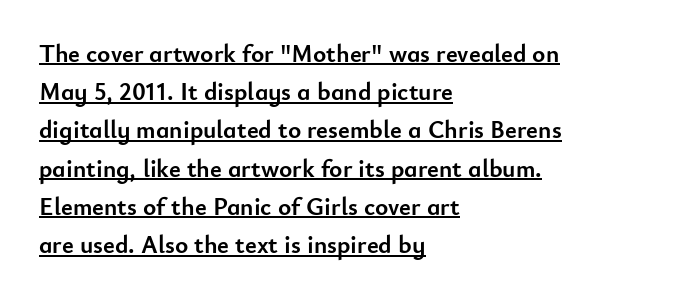
{"italic": "no", "bold": "yes", "underline": "yes", "align": "left", "line_spacing": "normal", "line_spacing_ratio": 1.53, "letter_spacing": "normal", "letter_spacing_em": 0.0, "glyph_px": 25}
